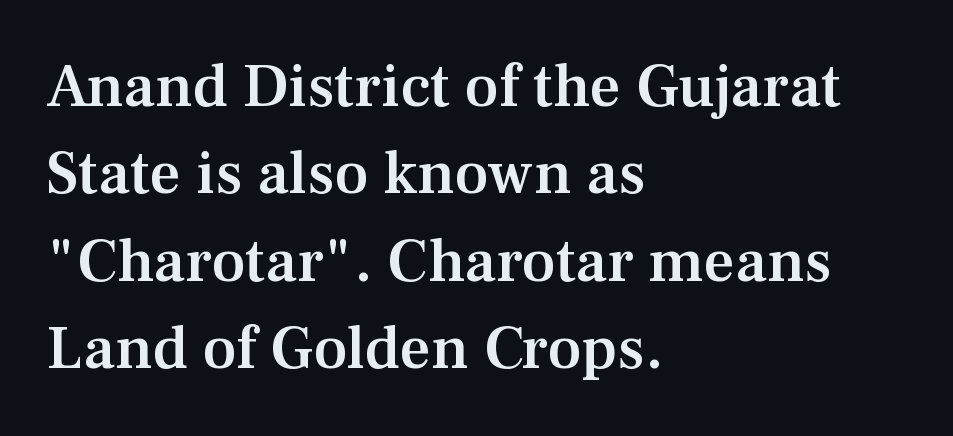
Posture: upright roman. Classification — serif. The gap between lines stays unmarked. The font is running at a semibold setting, under full bold.
